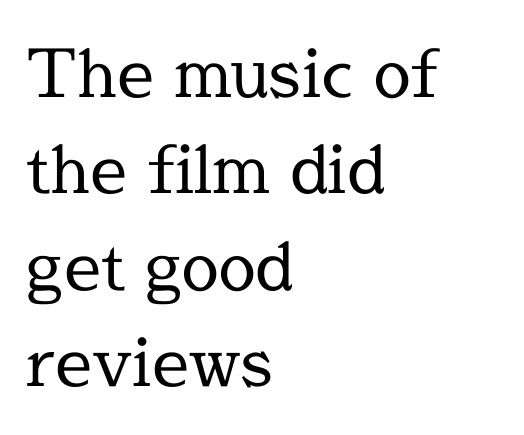
The image shows 66 px regular-weight serif type, upright; set left-aligned, normal line spacing (1.46x), normal letter spacing, not underlined; a medium x-height.
